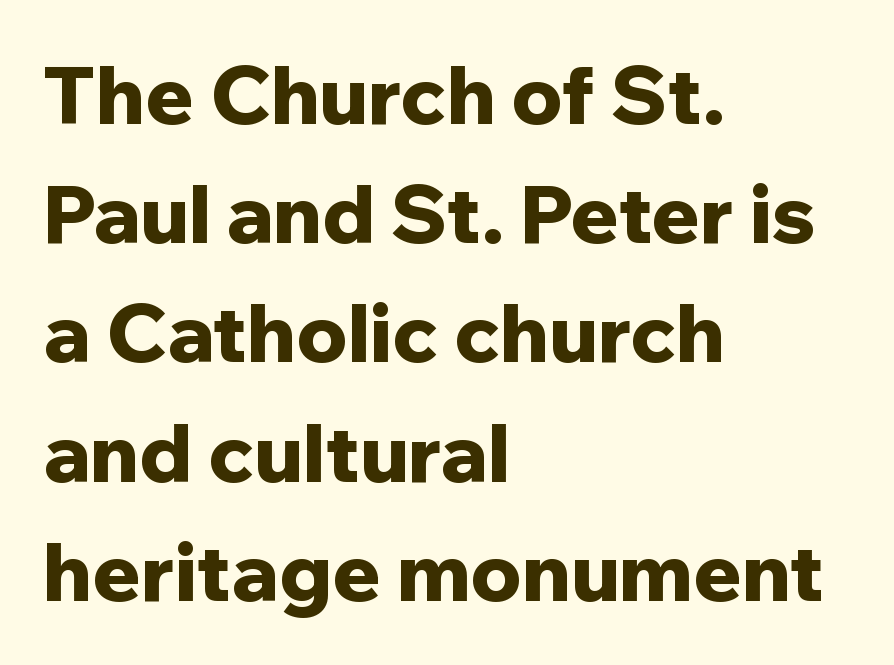
Q: Is the text bold? A: Yes.
Q: Is the text italic (slanted)? A: No, it is upright.
Q: Is the typeface a serif or a sans-serif typeface? A: Sans-serif.
Q: Is the text underlined? A: No.
Q: How is the paragraph aligned? A: Left-aligned.
Q: Is the spacing between letters normal or unusually wide? A: Normal.
Q: Is the spacing between lines tight, normal or loose? A: Normal.
Q: Width (condensed, normal, or wide)? A: Normal.
Q: Stroke contrast? A: Low.
Q: x-height? A: Medium.
Q: Monospaced? A: No.
